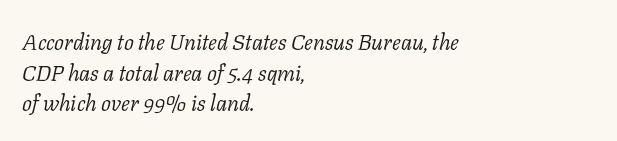
The specimen omits any rule beneath the text block's lines. Vertical spacing — default. Compared with a centered layout, this one pins lines to the left instead. No chunkiness to these letters — they're not bold. The letters are slanted; this is an italic face. The letters sit at their default tracking, neither squeezed nor spread.
